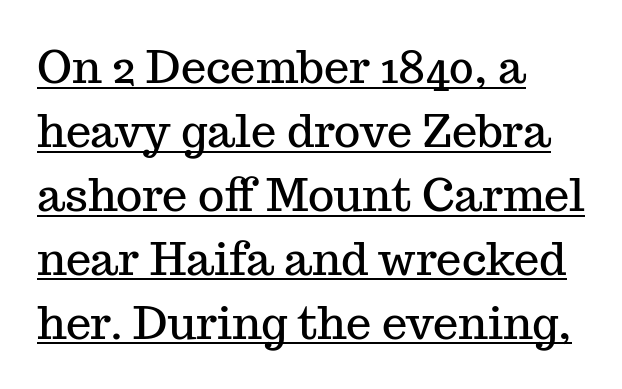
The image shows 45 px serif type, upright; set left-aligned, normal line spacing (1.42x), normal letter spacing, underlined; medium stroke contrast and a medium x-height.
